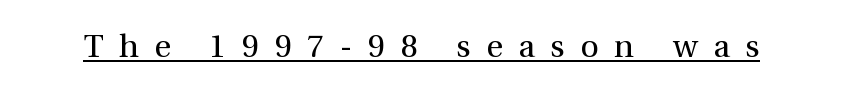
Caption: face not bold, strokes unweighted. The face used here is seriffed, in the tradition of book romans. The typesetter has applied underlining to the passage shown. Compared with typical body copy, the letter spacing here is much looser.
